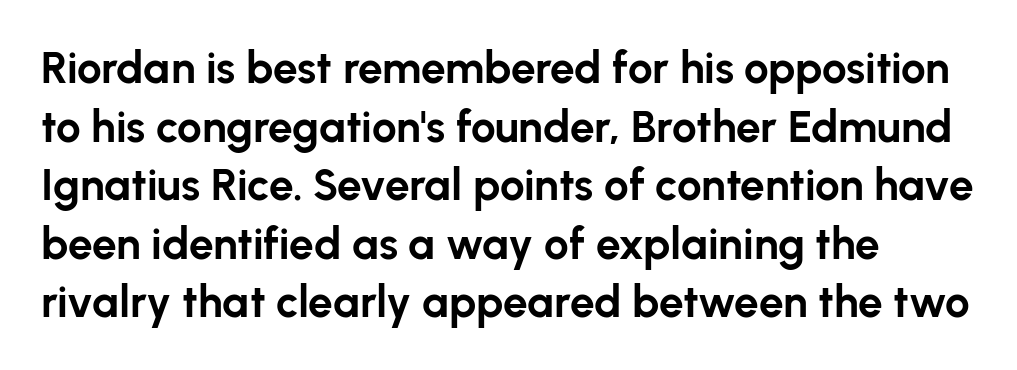
The image shows 44 px bold sans-serif type, upright; set left-aligned, normal line spacing (1.33x), normal letter spacing, not underlined; low stroke contrast and a medium x-height.
